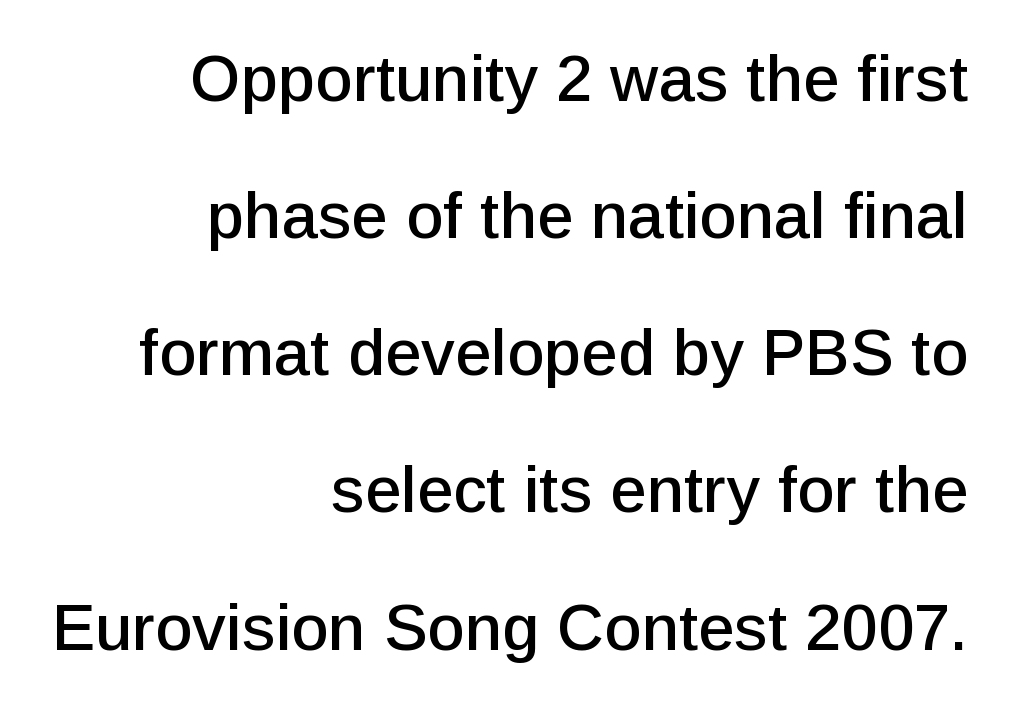
Q: Is the text italic (slanted)? A: No, it is upright.
Q: Is the typeface a serif or a sans-serif typeface? A: Sans-serif.
Q: Is the text underlined? A: No.
Q: How is the paragraph aligned? A: Right-aligned.
Q: Is the spacing between letters normal or unusually wide? A: Normal.
Q: Is the spacing between lines tight, normal or loose? A: Loose.
Q: Width (condensed, normal, or wide)? A: Normal.
Q: Stroke contrast? A: Low.
Q: x-height? A: Medium.
Q: Monospaced? A: No.
